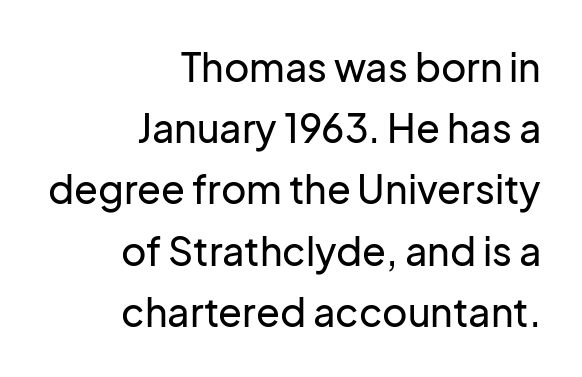
Unmarked baselines from the first word to the last. A typesetter would call this leading conventional body-copy spacing. Inter-character spacing is left at the font's built-in metrics. Casual observation: everything's shoved over to the right.
